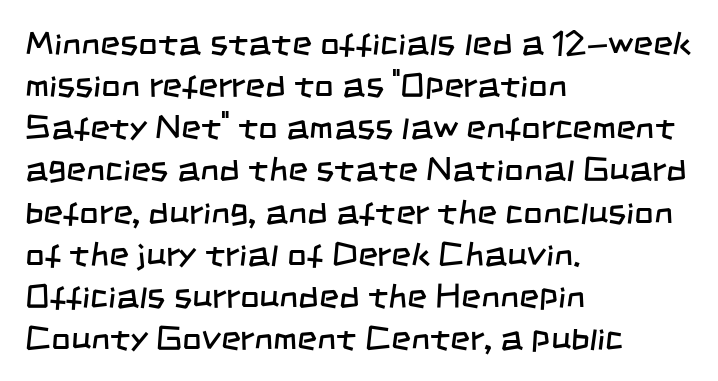
{"serif": "no", "bold": "no", "weight": "regular", "width": "condensed", "stroke_contrast": "low", "x_height": "large", "monospaced": "no", "underline": "no", "align": "left", "line_spacing_ratio": 1.24, "letter_spacing": "normal", "letter_spacing_em": 0.0, "glyph_px": 34}
